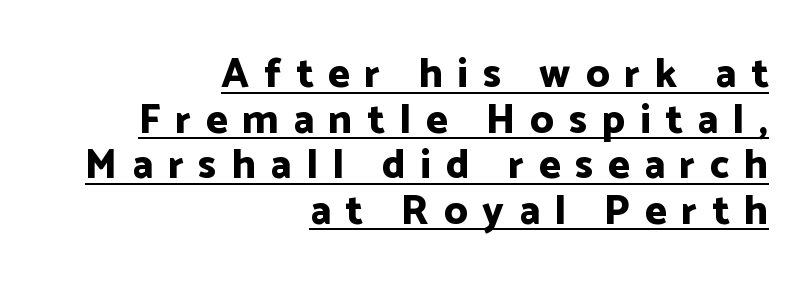
{"serif": "no", "italic": "no", "bold": "yes", "weight": "bold", "width": "normal", "stroke_contrast": "low", "x_height": "medium", "monospaced": "no", "underline": "yes", "align": "right", "line_spacing": "tight", "line_spacing_ratio": 1.11, "letter_spacing": "wide", "letter_spacing_em": 0.36, "glyph_px": 41}
